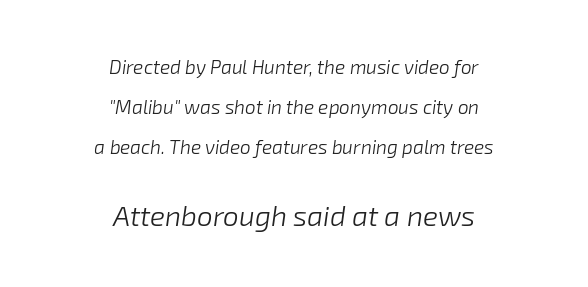
{"italic": "yes", "lean": "right", "slant_degrees": 8, "bold": "no", "weight": "light", "width": "normal", "stroke_contrast": "low", "x_height": "medium", "monospaced": "no", "underline": "no", "align": "center", "line_spacing": "loose", "line_spacing_ratio": 2.11, "letter_spacing": "normal", "letter_spacing_em": 0.0, "larger_block": "second", "size_ratio": 1.47, "glyph_px": 28}
